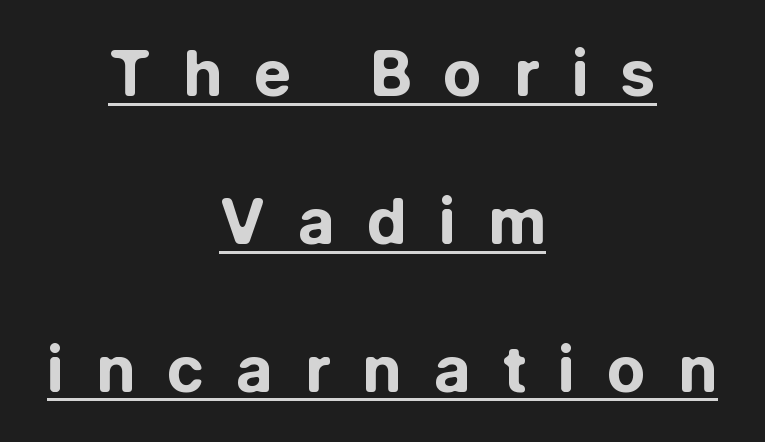
{"serif": "no", "italic": "no", "bold": "yes", "weight": "bold", "width": "normal", "stroke_contrast": "low", "x_height": "medium", "monospaced": "no", "underline": "yes", "align": "center", "line_spacing": "loose", "line_spacing_ratio": 2.31, "letter_spacing": "wide", "letter_spacing_em": 0.49, "glyph_px": 64}
